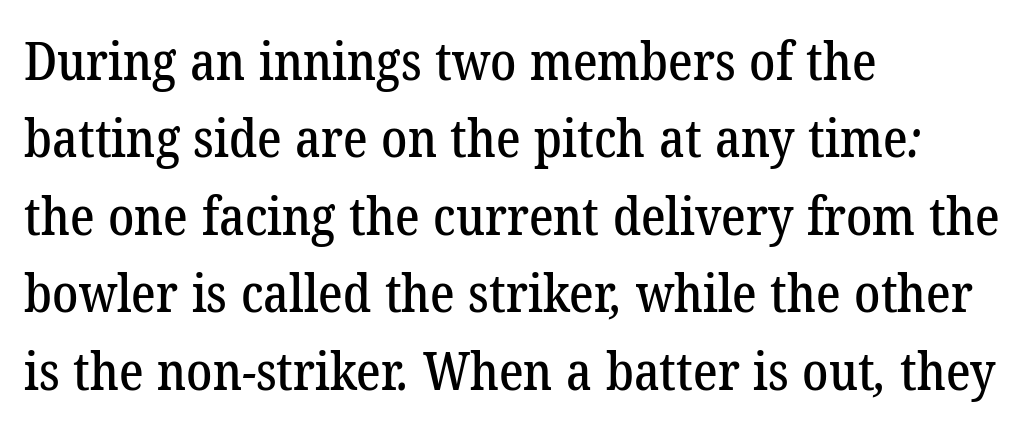
Q: Is the typeface a serif or a sans-serif typeface? A: Serif.
Q: Is the text underlined? A: No.
Q: How is the paragraph aligned? A: Left-aligned.
Q: Is the spacing between letters normal or unusually wide? A: Normal.
Q: Is the spacing between lines tight, normal or loose? A: Normal.
Q: Width (condensed, normal, or wide)? A: Normal.
Q: Stroke contrast? A: Low.
Q: x-height? A: Medium.
Q: Monospaced? A: No.
